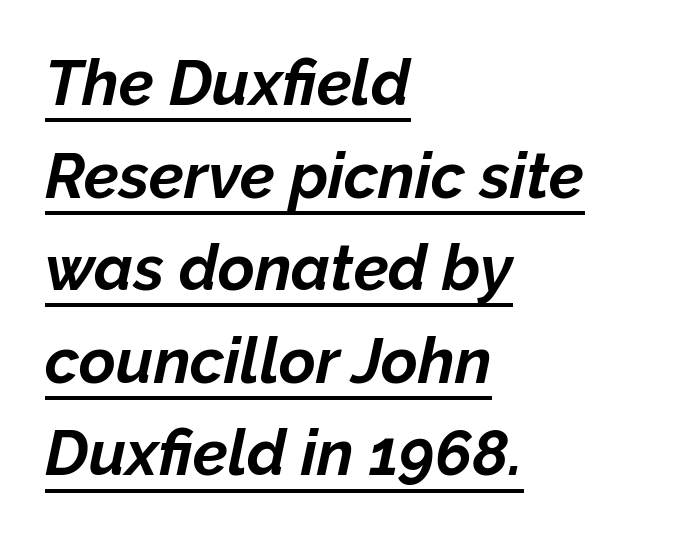
The image shows 63 px bold type, italic (leaning right); set left-aligned, normal line spacing (1.47x), normal letter spacing, underlined; low stroke contrast and a medium x-height.
